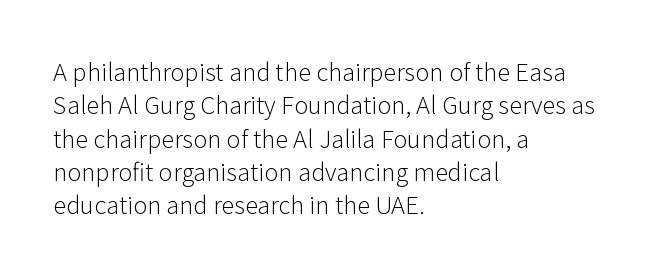
The image shows 24 px text type, upright; set left-aligned, normal line spacing (1.39x), normal letter spacing, not underlined.
